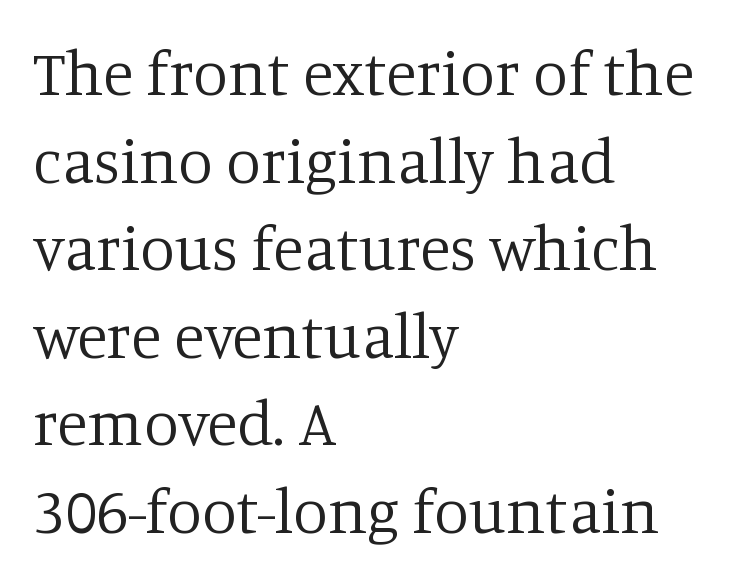
{"serif": "yes", "italic": "no", "bold": "no", "weight": "regular", "width": "normal", "stroke_contrast": "low", "x_height": "large", "monospaced": "no", "underline": "no", "align": "left", "line_spacing": "normal", "line_spacing_ratio": 1.39, "letter_spacing": "normal", "letter_spacing_em": 0.0, "glyph_px": 63}
